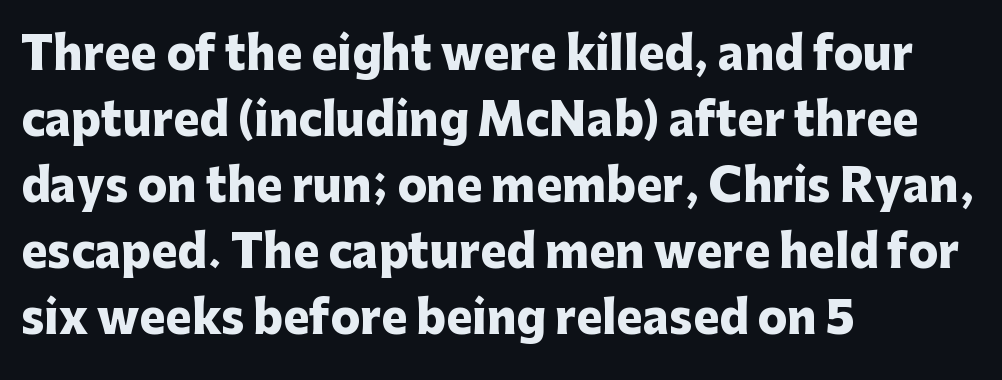
Q: Is the text bold? A: Yes.
Q: Is the text italic (slanted)? A: No, it is upright.
Q: Is the typeface a serif or a sans-serif typeface? A: Sans-serif.
Q: Is the text underlined? A: No.
Q: How is the paragraph aligned? A: Left-aligned.
Q: Is the spacing between letters normal or unusually wide? A: Normal.
Q: Is the spacing between lines tight, normal or loose? A: Normal.
Q: Width (condensed, normal, or wide)? A: Normal.
Q: Stroke contrast? A: Low.
Q: x-height? A: Medium.
Q: Monospaced? A: No.
